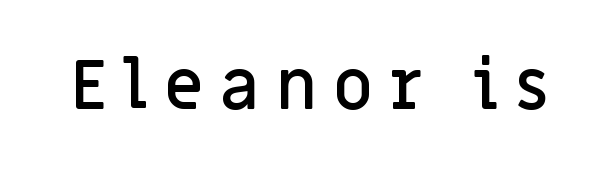
{"serif": "no", "italic": "no", "bold": "semi", "weight": "semibold", "width": "normal", "stroke_contrast": "low", "x_height": "large", "monospaced": "no", "underline": "no", "letter_spacing": "wide", "letter_spacing_em": 0.23, "glyph_px": 69}
